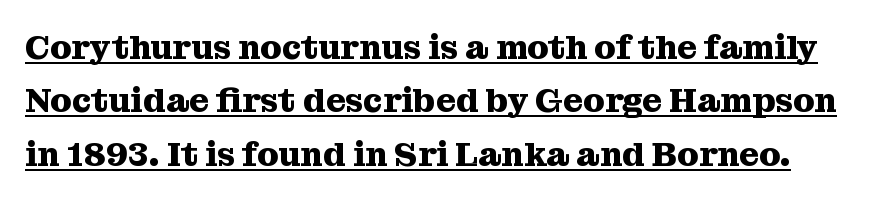
The image shows 34 px heavy serif type, upright; set normal line spacing (1.57x), normal letter spacing, underlined; medium stroke contrast and a medium x-height.
